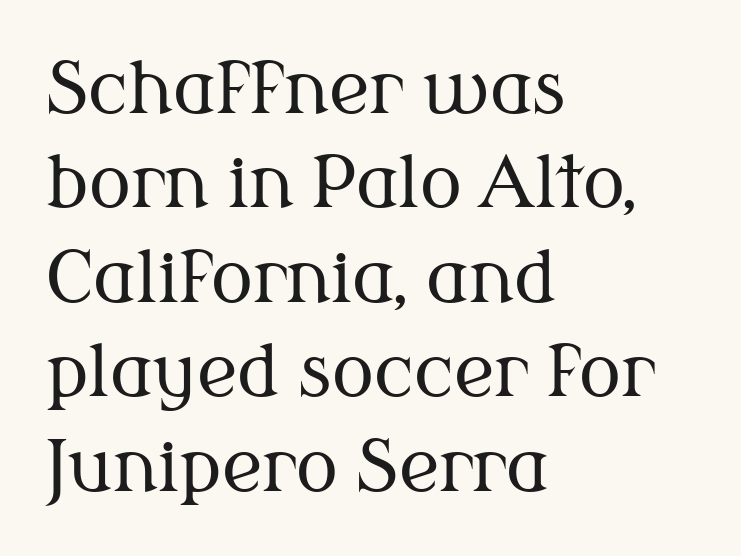
{"serif": "yes", "italic": "no", "bold": "no", "weight": "regular", "width": "normal", "stroke_contrast": "medium", "x_height": "medium", "monospaced": "no", "underline": "no", "align": "left", "line_spacing": "normal", "line_spacing_ratio": 1.35, "letter_spacing": "normal", "letter_spacing_em": 0.0, "glyph_px": 70}
